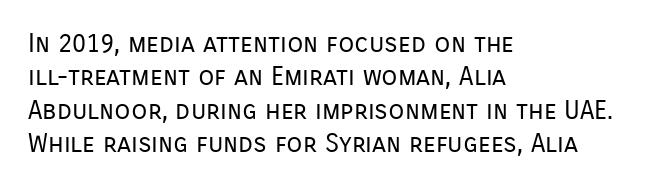
Compared with typical paragraphs, the rows here are spaced about the same. The letters stand straight up with perfectly vertical stems. Short and long lines alike share a common starting point at left. Is the stroke heavy? The answer is a plain regular-or-lighter. In terms of letterspacing, this is plain default setting. Just letters on the line, the space beneath them empty.
